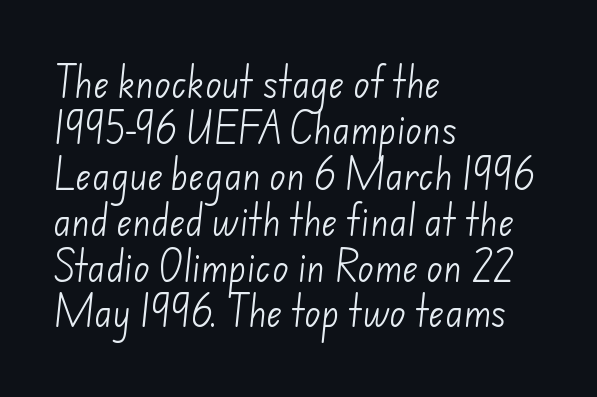
Q: Is the text bold? A: No.
Q: Is the typeface a serif or a sans-serif typeface? A: Sans-serif.
Q: Is the text underlined? A: No.
Q: How is the paragraph aligned? A: Left-aligned.
Q: Is the spacing between letters normal or unusually wide? A: Normal.
Q: Is the spacing between lines tight, normal or loose? A: Normal.
Q: Width (condensed, normal, or wide)? A: Normal.
Q: Stroke contrast? A: Low.
Q: x-height? A: Small.
Q: Monospaced? A: No.
